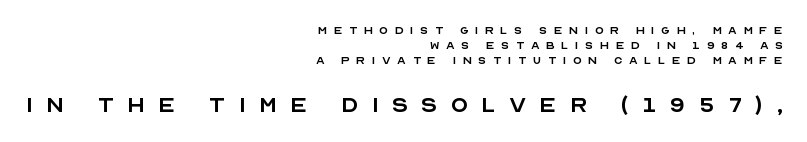
The image shows 28 px regular-weight sans-serif type, upright; set right-aligned, tight line spacing (1.08x), unusually wide letter spacing (+0.47 em), not underlined; the second (bottom) block is 2.0x larger; a large x-height.
